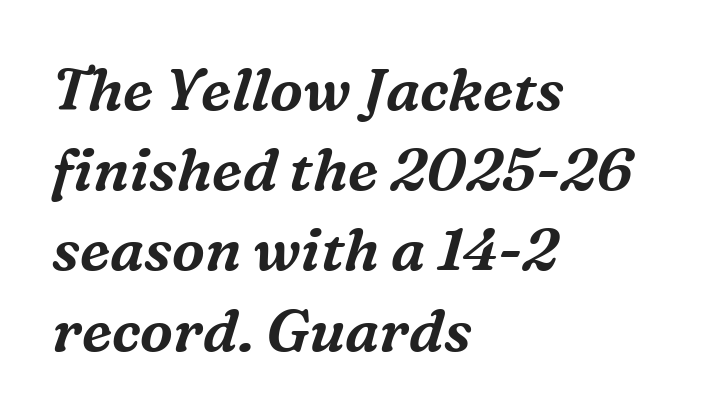
Q: Is the text italic (slanted)? A: Yes, it leans right by about 16 degrees.
Q: Is the typeface a serif or a sans-serif typeface? A: Serif.
Q: Is the text underlined? A: No.
Q: How is the paragraph aligned? A: Left-aligned.
Q: Is the spacing between letters normal or unusually wide? A: Normal.
Q: Is the spacing between lines tight, normal or loose? A: Normal.
Q: Width (condensed, normal, or wide)? A: Normal.
Q: Stroke contrast? A: Medium.
Q: x-height? A: Medium.
Q: Monospaced? A: No.
